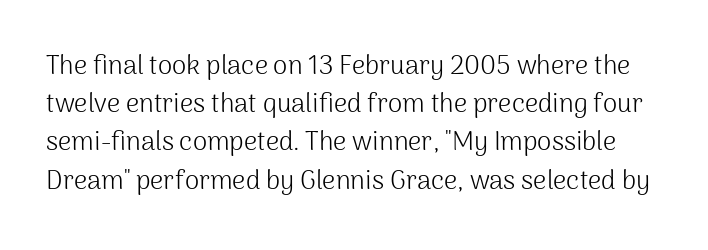
Q: Is the text bold? A: No.
Q: Is the text italic (slanted)? A: No, it is upright.
Q: Is the text underlined? A: No.
Q: Is the spacing between letters normal or unusually wide? A: Normal.
Q: Is the spacing between lines tight, normal or loose? A: Normal.
